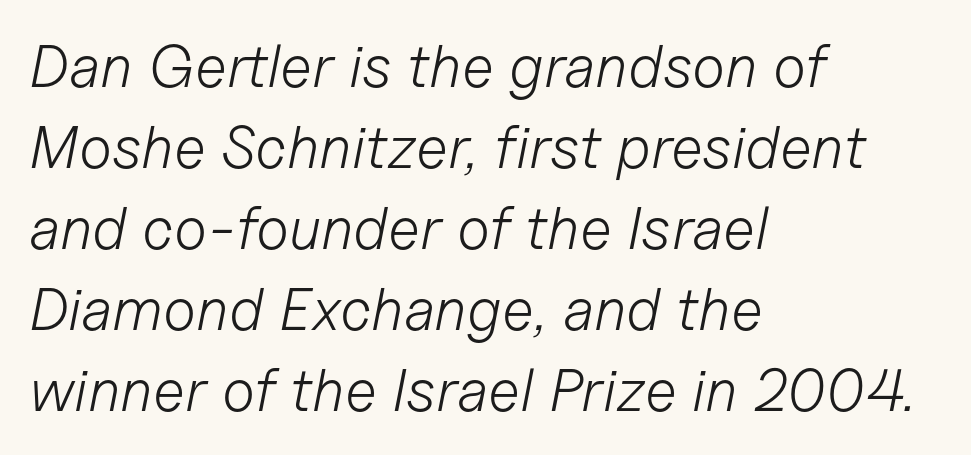
The image shows 60 px light type, italic (leaning right); set left-aligned, normal line spacing (1.35x), normal letter spacing, not underlined; low stroke contrast and a medium x-height.
